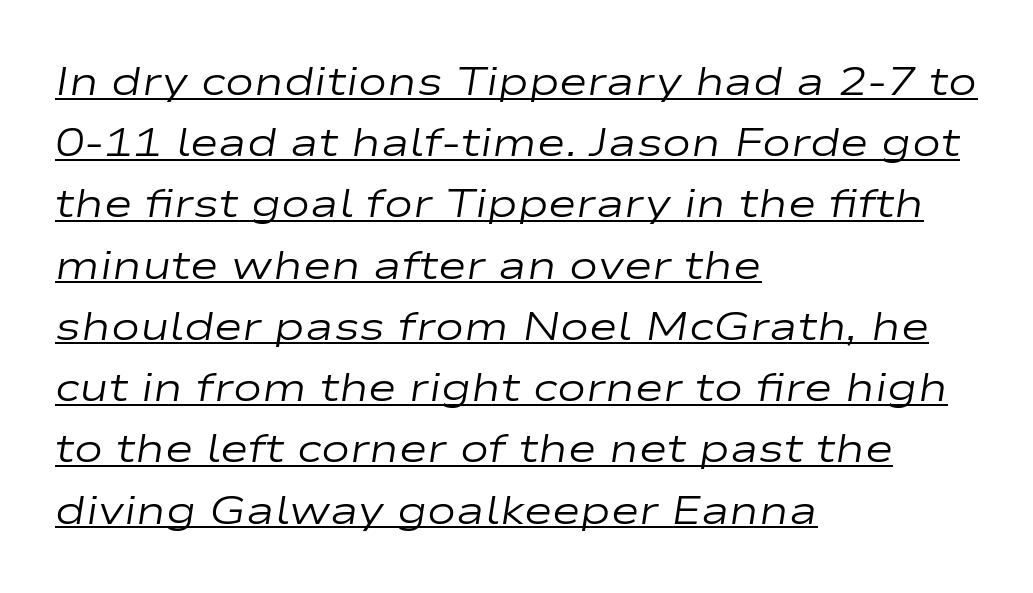
{"italic": "yes", "lean": "right", "slant_degrees": 9, "bold": "no", "weight": "regular", "width": "wide", "stroke_contrast": "low", "x_height": "medium", "monospaced": "no", "underline": "yes", "align": "left", "line_spacing": "normal", "line_spacing_ratio": 1.57, "letter_spacing": "normal", "letter_spacing_em": 0.0, "glyph_px": 39}
